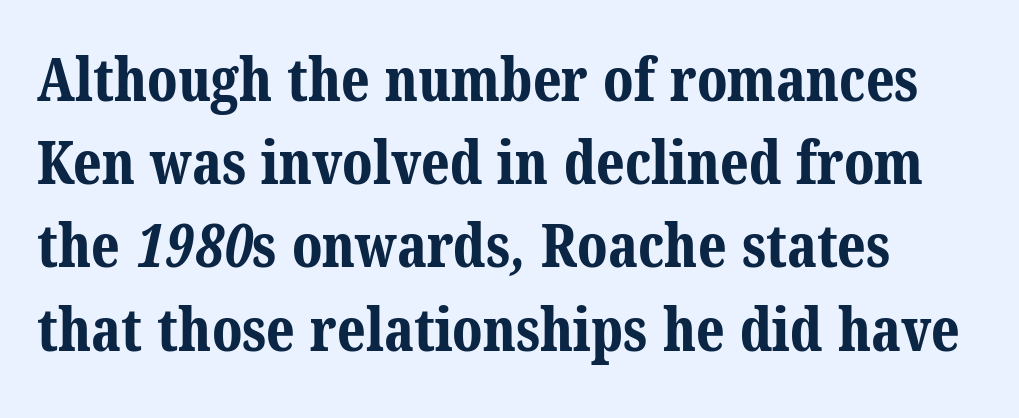
The image shows 59 px bold serif type; set normal line spacing (1.41x), normal letter spacing, not underlined; medium stroke contrast and a medium x-height.
